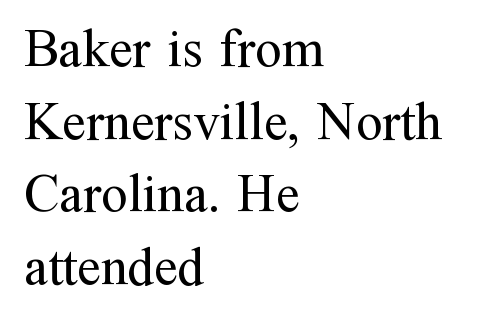
{"serif": "yes", "italic": "no", "bold": "no", "weight": "regular", "width": "normal", "stroke_contrast": "medium", "x_height": "medium", "monospaced": "no", "underline": "no", "align": "left", "line_spacing": "normal", "line_spacing_ratio": 1.37, "letter_spacing": "normal", "letter_spacing_em": 0.0, "glyph_px": 53}
